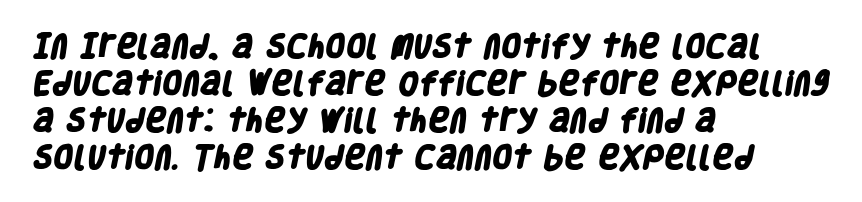
The image shows 26 px bold type; set left-aligned, normal line spacing (1.42x), normal letter spacing, not underlined.
